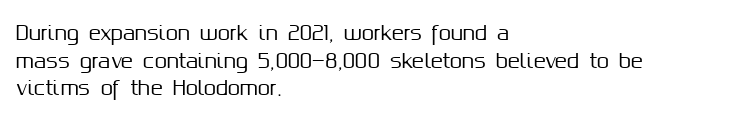
The image shows 20 px text type, upright; set left-aligned, normal line spacing (1.38x), normal letter spacing, not underlined.
